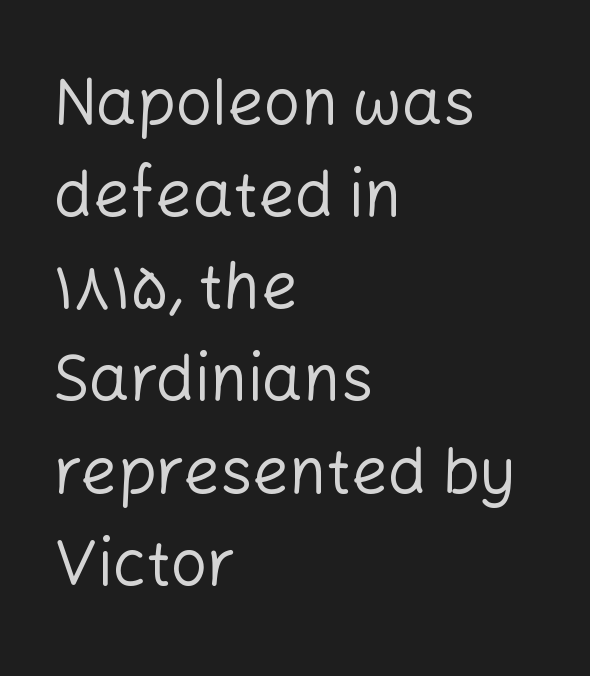
The image shows 64 px regular-weight sans-serif type, upright; set left-aligned, normal line spacing (1.44x), normal letter spacing, not underlined; low stroke contrast and a medium x-height.
